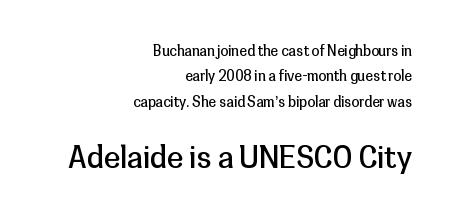
The image shows 30 px regular-weight sans-serif type, upright; set right-aligned, line spacing 1.81x, normal letter spacing, not underlined; the second (bottom) block is 2.14x larger; low stroke contrast and a medium x-height.
